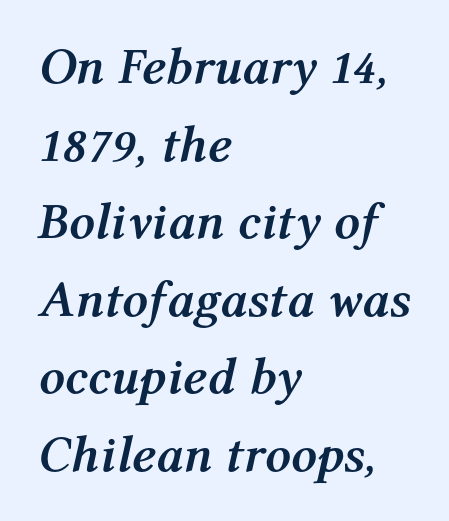
{"italic": "yes", "lean": "right", "slant_degrees": 12, "bold": "yes", "weight": "semibold", "width": "normal", "stroke_contrast": "medium", "x_height": "medium", "monospaced": "no", "underline": "no", "align": "left", "line_spacing": "normal", "line_spacing_ratio": 1.52, "letter_spacing": "normal", "letter_spacing_em": 0.0, "glyph_px": 51}
